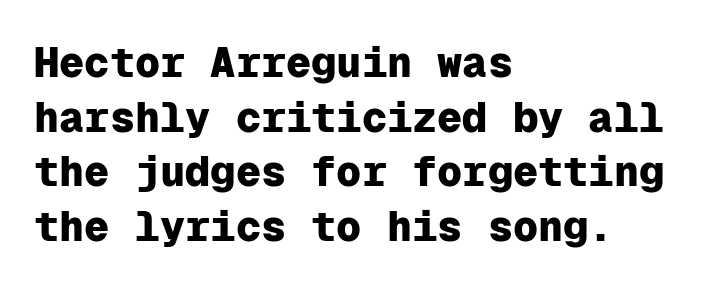
Q: Is the text bold? A: Yes.
Q: Is the text italic (slanted)? A: No, it is upright.
Q: Is the typeface a serif or a sans-serif typeface? A: Sans-serif.
Q: Is the text underlined? A: No.
Q: How is the paragraph aligned? A: Left-aligned.
Q: Is the spacing between letters normal or unusually wide? A: Normal.
Q: Is the spacing between lines tight, normal or loose? A: Normal.
Q: Width (condensed, normal, or wide)? A: Normal.
Q: Stroke contrast? A: Low.
Q: x-height? A: Medium.
Q: Monospaced? A: Yes.
